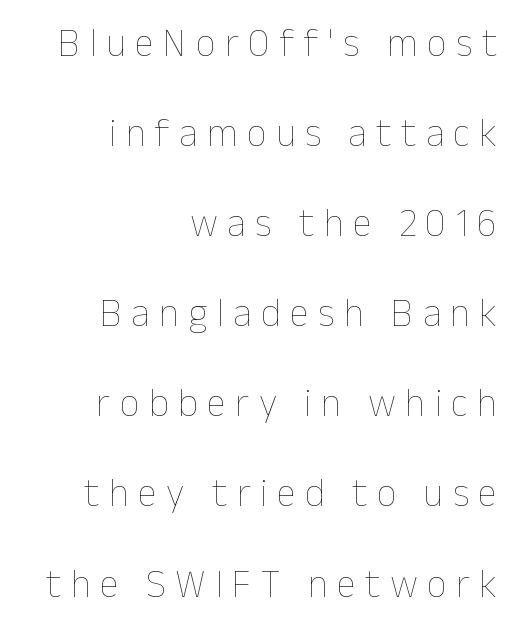
{"italic": "no", "bold": "no", "weight": "thin", "width": "normal", "stroke_contrast": "low", "x_height": "medium", "monospaced": "no", "underline": "no", "align": "right", "line_spacing": "loose", "line_spacing_ratio": 2.31, "letter_spacing": "wide", "letter_spacing_em": 0.24, "glyph_px": 39}
